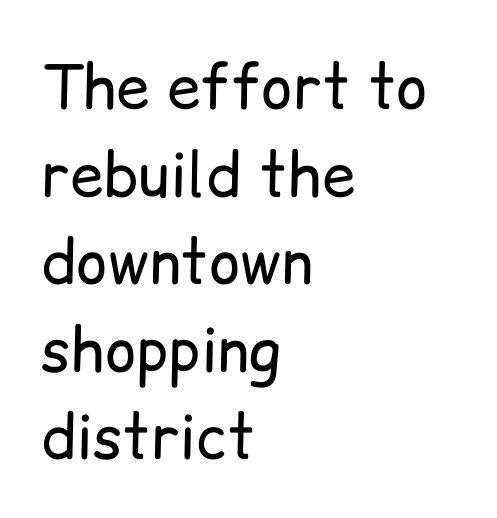
The image shows 60 px regular-weight sans-serif type, upright; set left-aligned, normal line spacing (1.46x), normal letter spacing, not underlined; low stroke contrast and a medium x-height.
